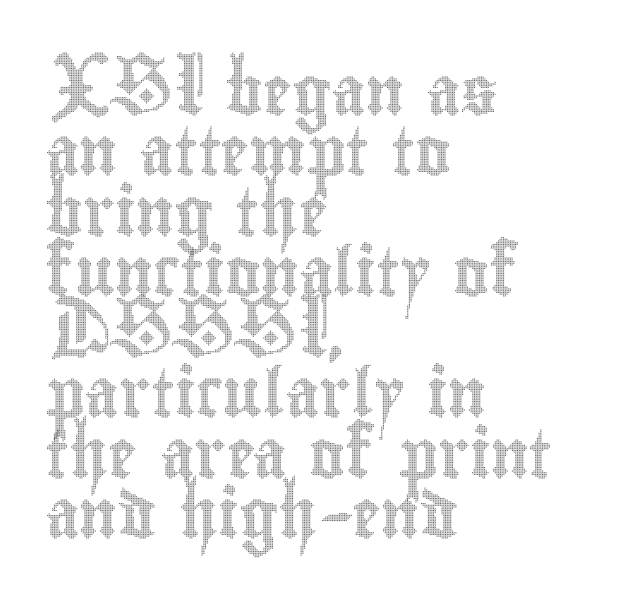
Q: Is the text italic (slanted)? A: No, it is upright.
Q: Is the text underlined? A: No.
Q: How is the paragraph aligned? A: Left-aligned.
Q: Is the spacing between letters normal or unusually wide? A: Normal.
Q: Is the spacing between lines tight, normal or loose? A: Normal.
Q: Width (condensed, normal, or wide)? A: Condensed.
Q: x-height? A: Small.
Q: Monospaced? A: No.
